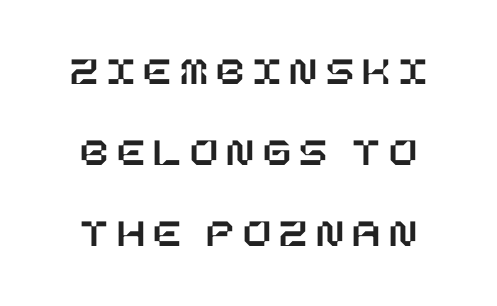
{"italic": "no", "width": "normal", "stroke_contrast": "low", "x_height": "large", "underline": "no", "line_spacing": "loose", "line_spacing_ratio": 1.97, "letter_spacing": "wide", "letter_spacing_em": 0.21, "glyph_px": 41}
